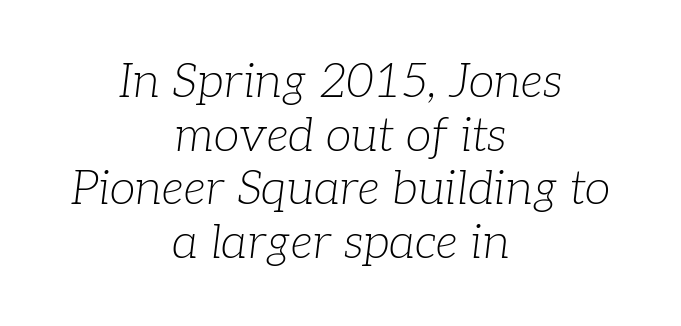
Look at the bottom of the vertical strokes: they flare into serifs here. Each stroke keeps to a modest, everyday thickness or less. Reading down the block, each line starts at a different indent, mirrored at its end. The glyphs look as if they've been sheared to an angle. This rendering leaves character spacing at its baseline value. This block would grow much taller if given ordinary leading; it's compressed now.
